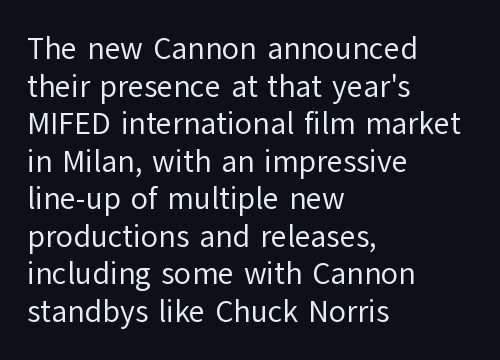
The image shows 31 px regular-weight sans-serif type, upright; set left-aligned, line spacing 1.21x, normal letter spacing, not underlined; low stroke contrast and a medium x-height.
